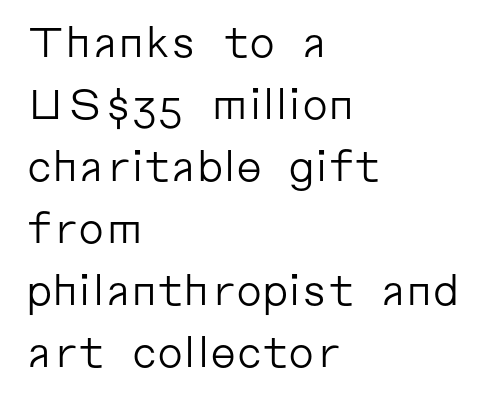
The image shows 41 px regular-weight sans-serif type, upright; set left-aligned, normal line spacing (1.51x), normal letter spacing, not underlined; low stroke contrast and a medium x-height.
